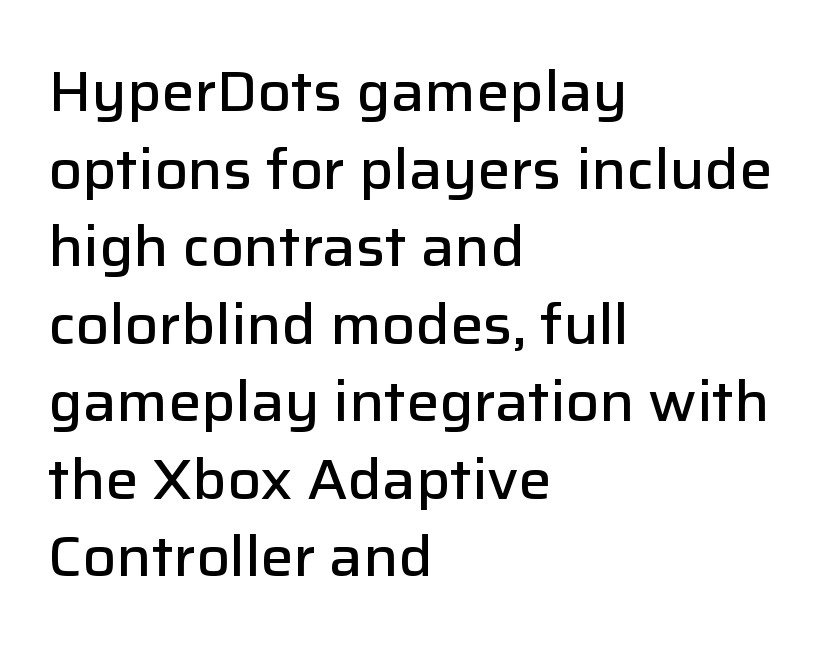
The line-height multiplier appears to be the usual default. Beneath every word, the page is bare. The type is set solid horizontally, with unmodified tracking. Here the designer chose a conventional face with non-uniform glyph widths. The compositor pushed each line to the left boundary.
